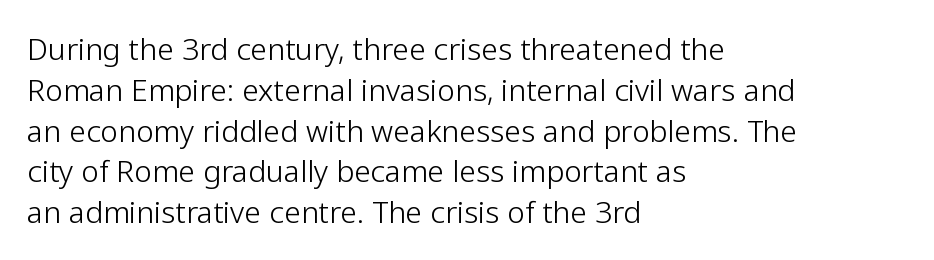
Q: Is the text bold? A: No.
Q: Is the text italic (slanted)? A: No, it is upright.
Q: Is the typeface a serif or a sans-serif typeface? A: Sans-serif.
Q: Is the text underlined? A: No.
Q: How is the paragraph aligned? A: Left-aligned.
Q: Is the spacing between letters normal or unusually wide? A: Normal.
Q: Is the spacing between lines tight, normal or loose? A: Normal.
Q: Width (condensed, normal, or wide)? A: Normal.
Q: Stroke contrast? A: Low.
Q: x-height? A: Medium.
Q: Monospaced? A: No.
